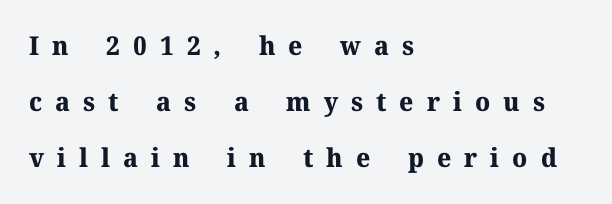
{"italic": "no", "bold": "yes", "underline": "no", "align": "left", "line_spacing": "loose", "line_spacing_ratio": 2.15, "letter_spacing": "wide", "letter_spacing_em": 0.5, "glyph_px": 26}
